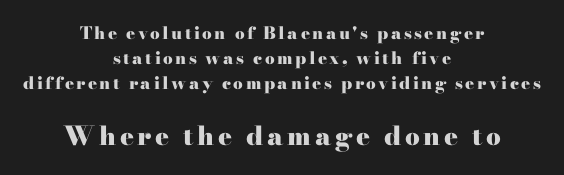
How would I describe the line gaps? Plain and ordinary. The passage shown begins with its smaller block and ends with its larger one. The specimen reads as upright at a glance. Emphasis by weight is at full strength: bold. Only glyphs here, with clear space below each row. Casual observation: everything's sitting right in the middle.
